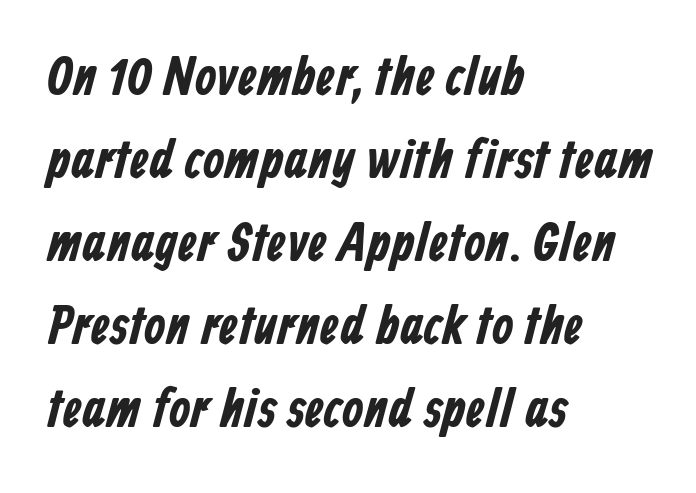
{"serif": "no", "width": "condensed", "stroke_contrast": "low", "x_height": "medium", "monospaced": "no", "underline": "no", "align": "left", "line_spacing": "normal", "line_spacing_ratio": 1.51, "letter_spacing": "normal", "letter_spacing_em": 0.0, "glyph_px": 55}
